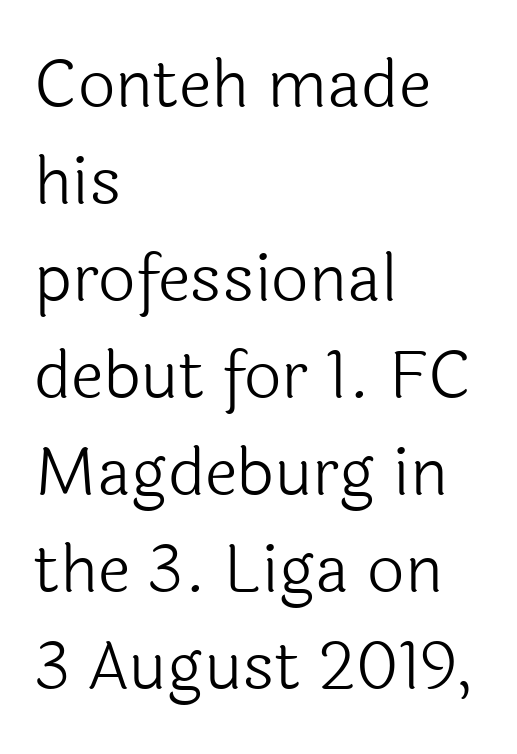
The image shows 66 px light sans-serif type, upright; set left-aligned, normal line spacing (1.47x), normal letter spacing, not underlined; a medium x-height.
